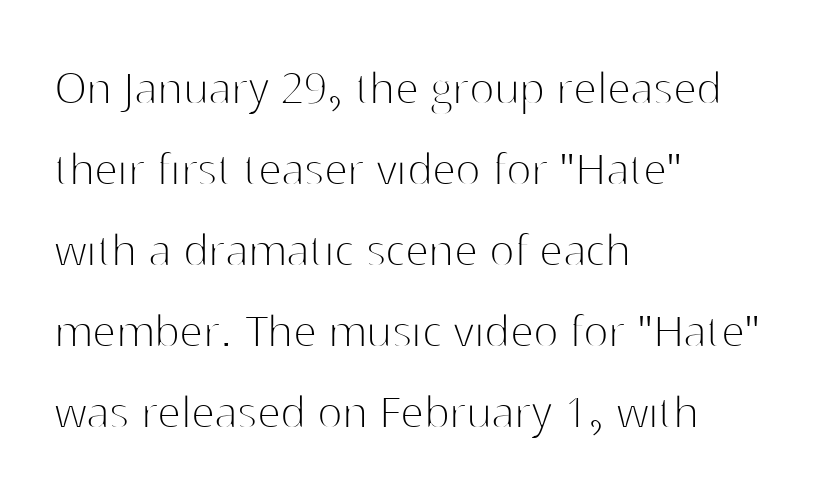
Q: Is the text bold? A: No.
Q: Is the text italic (slanted)? A: No, it is upright.
Q: Is the typeface a serif or a sans-serif typeface? A: Sans-serif.
Q: Is the text underlined? A: No.
Q: How is the paragraph aligned? A: Left-aligned.
Q: Is the spacing between letters normal or unusually wide? A: Normal.
Q: Is the spacing between lines tight, normal or loose? A: Normal.
Q: Width (condensed, normal, or wide)? A: Normal.
Q: Stroke contrast? A: High.
Q: x-height? A: Medium.
Q: Monospaced? A: No.
